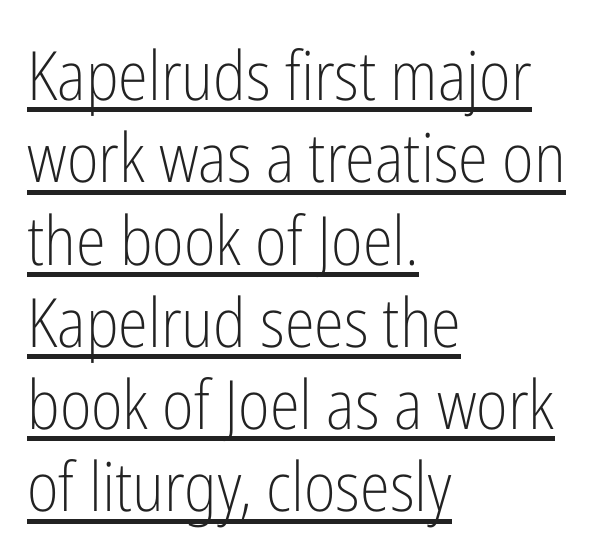
The image shows 68 px light, condensed sans-serif type, upright; set left-aligned, line spacing 1.21x, normal letter spacing, underlined; low stroke contrast and a medium x-height.
